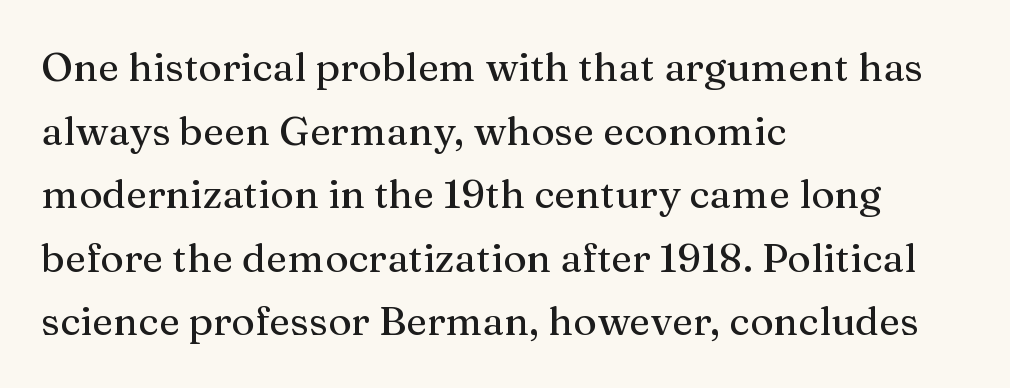
{"serif": "yes", "italic": "no", "width": "normal", "stroke_contrast": "medium", "x_height": "medium", "monospaced": "no", "underline": "no", "align": "left", "line_spacing": "normal", "line_spacing_ratio": 1.59, "letter_spacing": "normal", "letter_spacing_em": 0.0, "glyph_px": 40}
